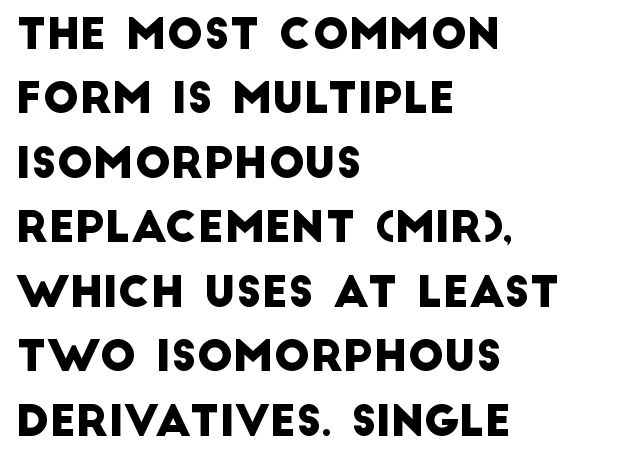
{"serif": "no", "width": "normal", "stroke_contrast": "low", "x_height": "large", "monospaced": "no", "underline": "no", "align": "left", "line_spacing": "normal", "line_spacing_ratio": 1.5, "letter_spacing": "normal", "letter_spacing_em": 0.0, "glyph_px": 43}
